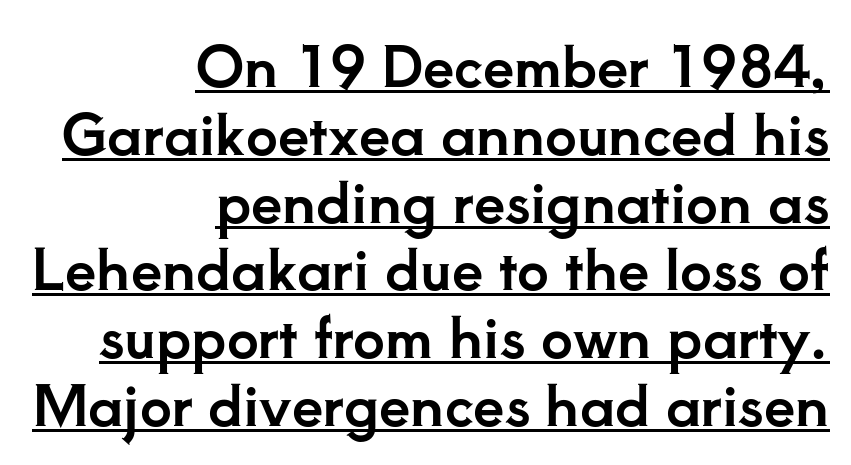
Character widths vary here, with narrow letters taking less room than wide ones. In CSS terms this would be text-align: right. This is serif lettering, the kind often seen in printed books. Compared with undecorated copy, this sample adds a rule below the words. The passage shown has conventional tracking throughout.
